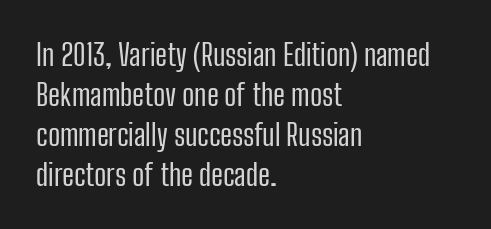
Upright lettering throughout. Where is the straight margin? On the left. These glyphs show unthickened strokes, regular width or finer. Spacing verdict: proportional, widths tailored to each character. The lines sit at an ordinary, default distance from one another.
